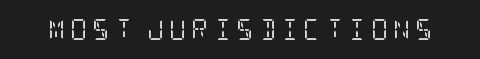
The image shows 21 px text type, upright; set unusually wide letter spacing (+0.25 em), not underlined.
